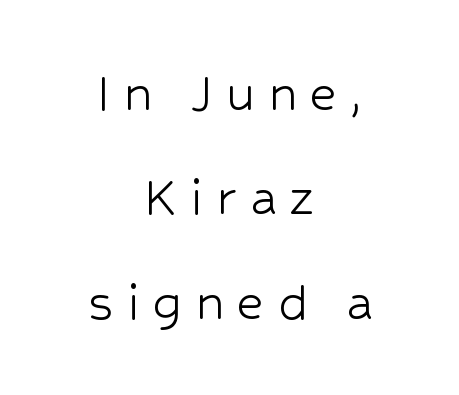
Q: Is the text bold? A: No.
Q: Is the text italic (slanted)? A: No, it is upright.
Q: Is the typeface a serif or a sans-serif typeface? A: Sans-serif.
Q: Is the text underlined? A: No.
Q: How is the paragraph aligned? A: Centered.
Q: Is the spacing between letters normal or unusually wide? A: Unusually wide.
Q: Width (condensed, normal, or wide)? A: Normal.
Q: Stroke contrast? A: Low.
Q: x-height? A: Medium.
Q: Monospaced? A: No.
